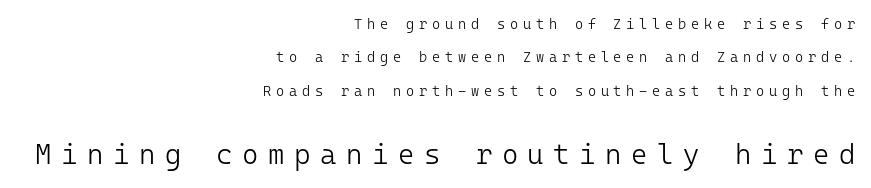
Q: Is the text bold? A: No.
Q: Is the text italic (slanted)? A: No, it is upright.
Q: Is the typeface a serif or a sans-serif typeface? A: Sans-serif.
Q: Is the text underlined? A: No.
Q: How is the paragraph aligned? A: Right-aligned.
Q: Is the spacing between letters normal or unusually wide? A: Unusually wide.
Q: Is the spacing between lines tight, normal or loose? A: Loose.
Q: Which block of text is set in a larger size, the first (top) or the second (bottom)? A: The second (bottom) one.
Q: Width (condensed, normal, or wide)? A: Normal.
Q: Stroke contrast? A: Low.
Q: x-height? A: Medium.
Q: Monospaced? A: Yes.
